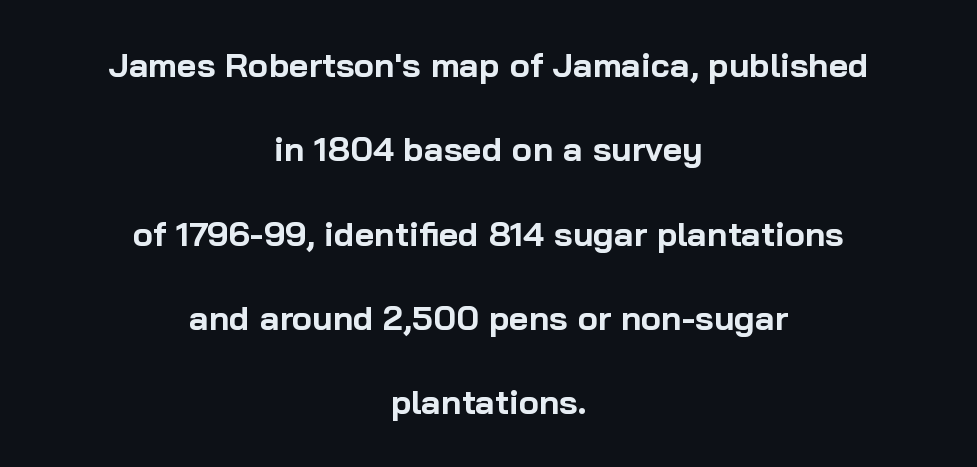
{"serif": "no", "italic": "no", "bold": "yes", "weight": "bold", "width": "normal", "stroke_contrast": "low", "x_height": "medium", "monospaced": "no", "underline": "no", "align": "center", "line_spacing": "loose", "line_spacing_ratio": 2.48, "letter_spacing": "normal", "letter_spacing_em": 0.0, "glyph_px": 34}
